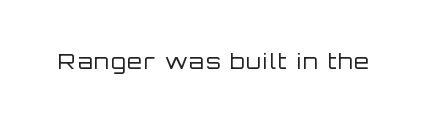
{"italic": "no", "bold": "no", "underline": "no", "glyph_px": 21}
